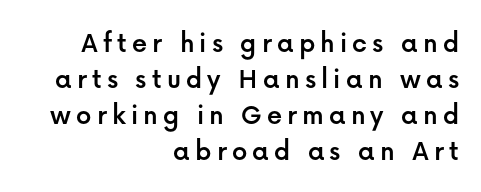
Q: Is the text italic (slanted)? A: No, it is upright.
Q: Is the typeface a serif or a sans-serif typeface? A: Sans-serif.
Q: Is the text underlined? A: No.
Q: How is the paragraph aligned? A: Right-aligned.
Q: Width (condensed, normal, or wide)? A: Normal.
Q: Stroke contrast? A: Low.
Q: x-height? A: Medium.
Q: Monospaced? A: No.
